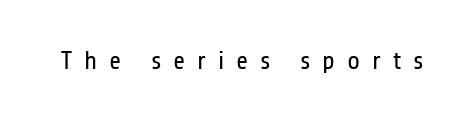
The image shows 26 px text type, upright; set unusually wide letter spacing (+0.45 em), not underlined.
